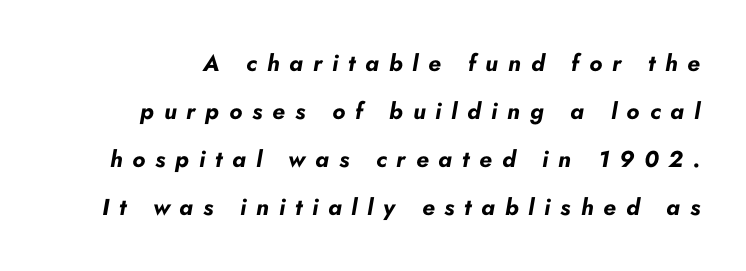
Slanted lettering throughout. Interline gaps are noticeably wide in this sample. Look at the stroke-to-counter ratio: heavy, a bold. Type without underlining. Someone cranked the tracking dial way up on this one.
